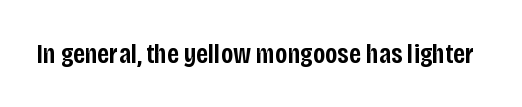
Q: Is the text bold? A: Semi-bold.
Q: Is the text italic (slanted)? A: No, it is upright.
Q: Is the typeface a serif or a sans-serif typeface? A: Sans-serif.
Q: Is the text underlined? A: No.
Q: Is the spacing between letters normal or unusually wide? A: Normal.
Q: Width (condensed, normal, or wide)? A: Condensed.
Q: Stroke contrast? A: Low.
Q: x-height? A: Large.
Q: Monospaced? A: No.
